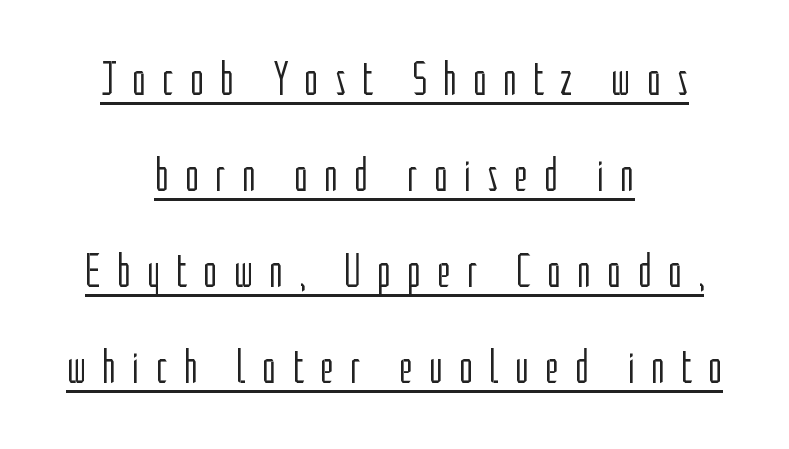
{"serif": "no", "italic": "no", "bold": "no", "weight": "light", "width": "condensed", "stroke_contrast": "low", "x_height": "medium", "monospaced": "no", "underline": "yes", "align": "center", "line_spacing": "loose", "line_spacing_ratio": 2.0, "letter_spacing": "wide", "letter_spacing_em": 0.33, "glyph_px": 48}
